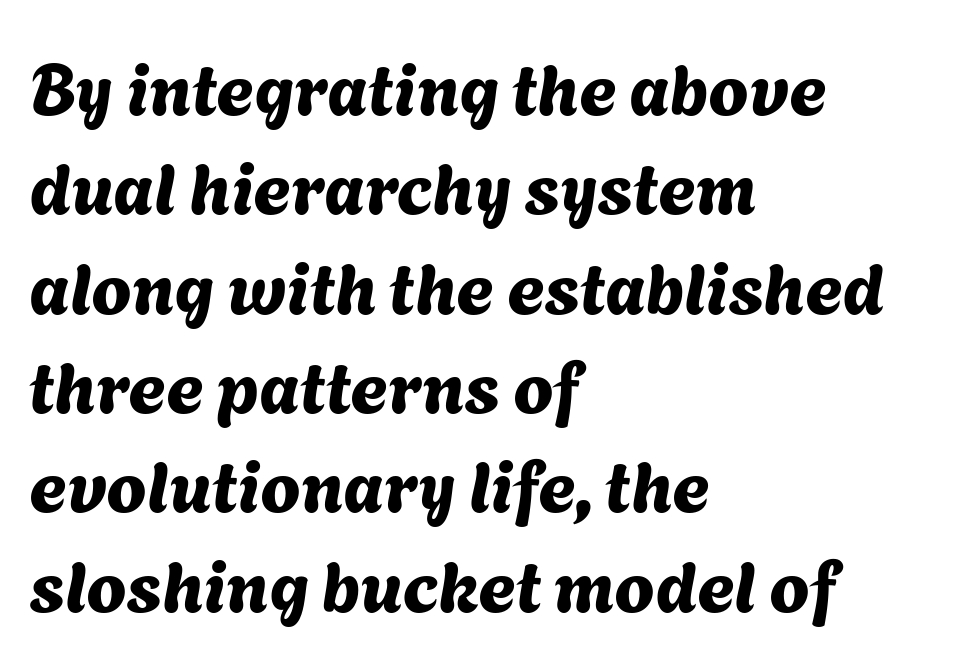
The image shows 72 px sans-serif type; set left-aligned, normal line spacing (1.38x), normal letter spacing, not underlined; medium stroke contrast and a medium x-height.
